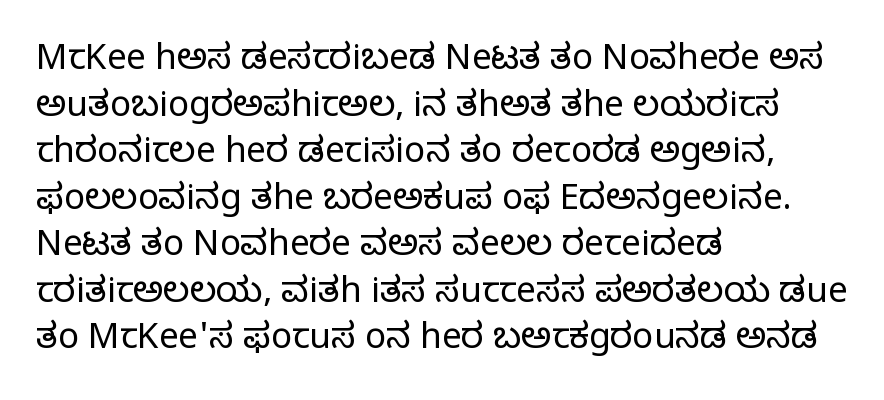
Q: Is the text bold? A: No.
Q: Is the text italic (slanted)? A: No, it is upright.
Q: Is the typeface a serif or a sans-serif typeface? A: Serif.
Q: Is the text underlined? A: No.
Q: How is the paragraph aligned? A: Left-aligned.
Q: Is the spacing between letters normal or unusually wide? A: Normal.
Q: Is the spacing between lines tight, normal or loose? A: Normal.
Q: Width (condensed, normal, or wide)? A: Normal.
Q: Stroke contrast? A: Low.
Q: x-height? A: Large.
Q: Monospaced? A: No.
